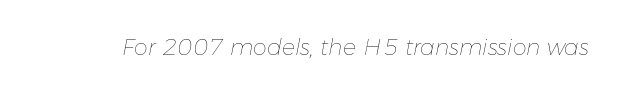
The horizontal fit of the characters is conventional and even. The typography opts for an oblique posture over an upright one. Underline: absent. Letters have the restrained weight of plain body copy at most.
